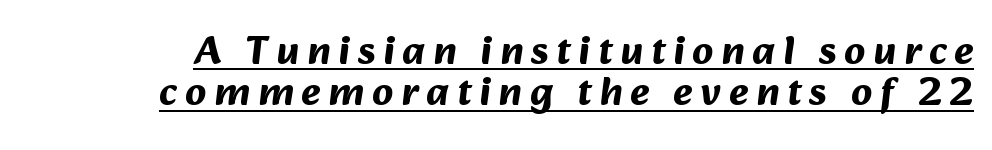
The image shows 41 px bold sans-serif type; set tight line spacing (1.01x), underlined; medium stroke contrast and a medium x-height.
